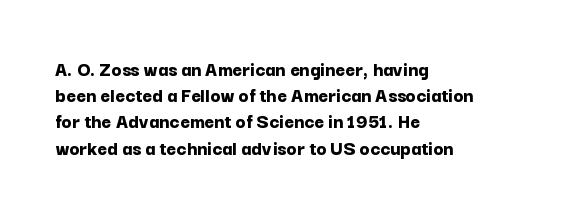
Does the weight exceed regular? Yes, all the way to bold. A typesetter would mark this as roman, not italic. The glyphs are unaccompanied by any horizontal stroke below them. Interline gaps are of average width in this sample. The horizontal fit of the characters is conventional and even.
